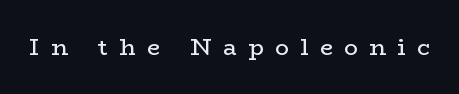
The axis of the letterforms is exactly vertical. Each row of text sits above clean, open space. How are the letters spaced? Widely, with obvious added tracking. Compared with a typical body face, this is equally light or lighter still.
